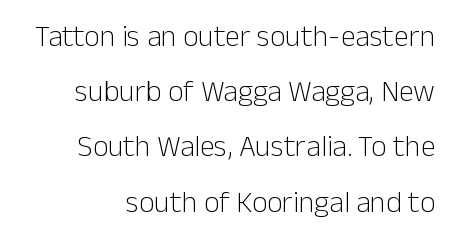
The image shows 30 px light sans-serif type, upright; set line spacing 1.84x, normal letter spacing, not underlined; low stroke contrast and a medium x-height.
